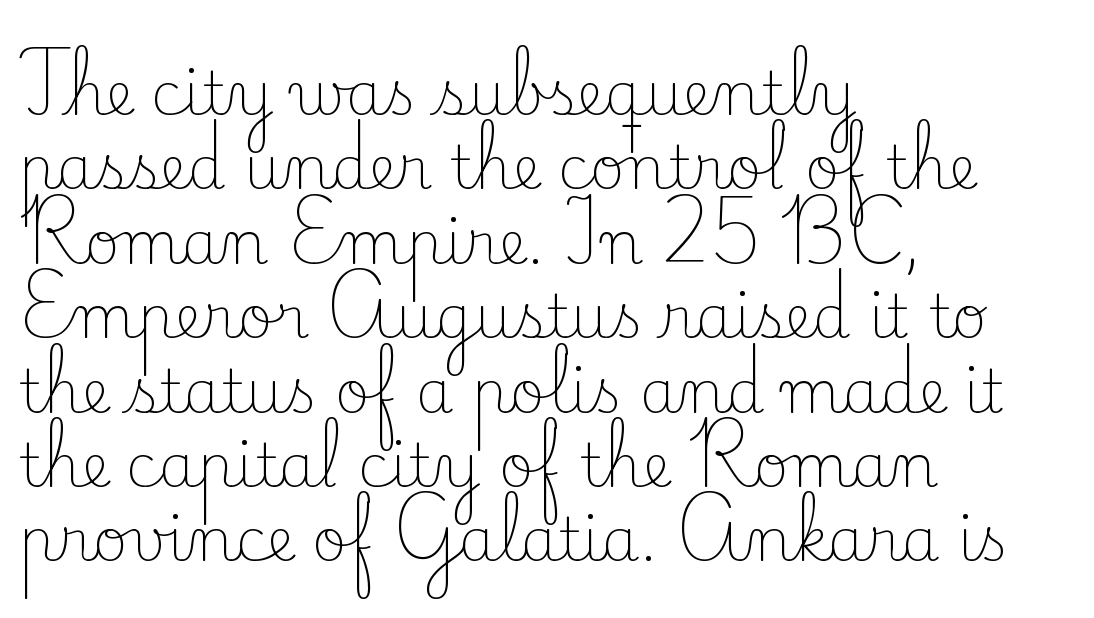
Q: Is the text bold? A: No.
Q: Is the text italic (slanted)? A: No, it is upright.
Q: Is the typeface a serif or a sans-serif typeface? A: Serif.
Q: Is the text underlined? A: No.
Q: How is the paragraph aligned? A: Left-aligned.
Q: Is the spacing between letters normal or unusually wide? A: Normal.
Q: Width (condensed, normal, or wide)? A: Normal.
Q: Stroke contrast? A: Low.
Q: x-height? A: Small.
Q: Monospaced? A: No.
